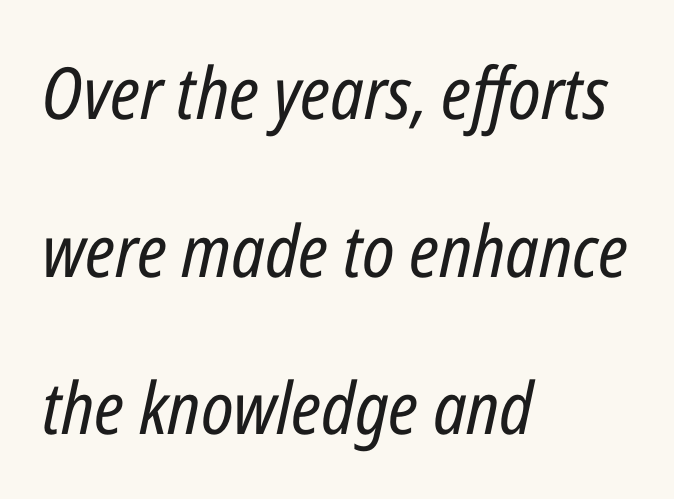
{"italic": "yes", "lean": "right", "slant_degrees": 12, "bold": "no", "weight": "regular", "width": "condensed", "stroke_contrast": "low", "x_height": "medium", "monospaced": "no", "underline": "no", "align": "left", "line_spacing": "loose", "line_spacing_ratio": 2.19, "letter_spacing": "normal", "letter_spacing_em": 0.0, "glyph_px": 72}
